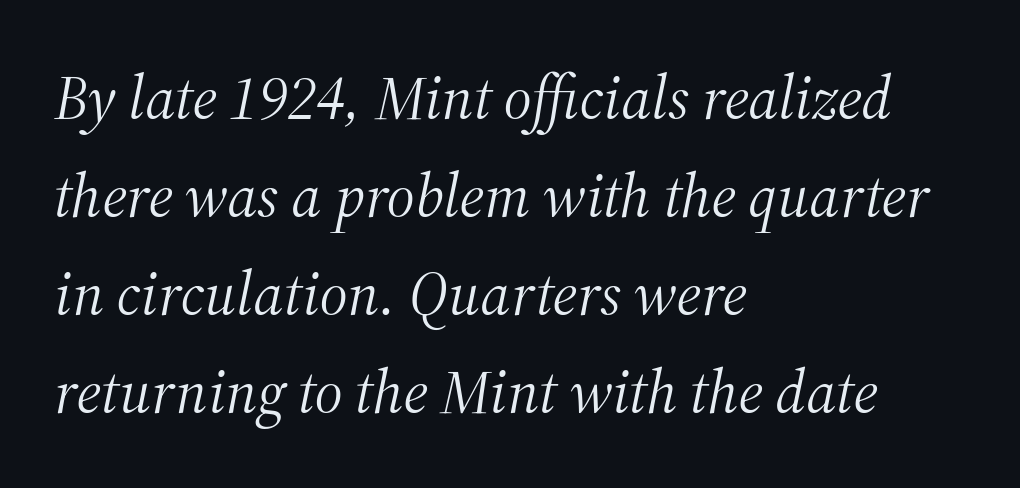
Note the varied advance widths — an 'i' is clearly narrower than an 'm'. A student would call this left alignment; a typographer would say flush left, rag right. Observe the serifs anchoring each vertical stroke in this sample. Is the letter spacing exaggerated? No — it looks like the ordinary default. The face looks like a standard text weight, possibly lighter. The glyphs are unaccompanied by any horizontal stroke below them.
